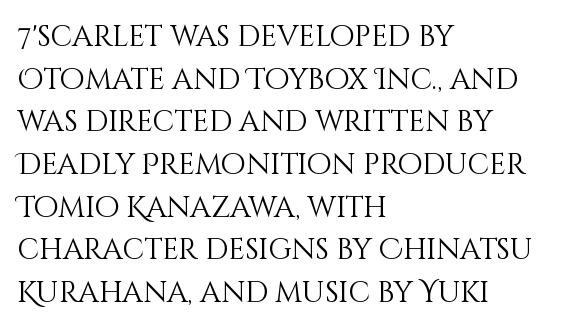
Q: Is the text bold? A: No.
Q: Is the text italic (slanted)? A: No, it is upright.
Q: Is the text underlined? A: No.
Q: How is the paragraph aligned? A: Left-aligned.
Q: Is the spacing between letters normal or unusually wide? A: Normal.
Q: Is the spacing between lines tight, normal or loose? A: Normal.
Q: Width (condensed, normal, or wide)? A: Normal.
Q: Stroke contrast? A: Medium.
Q: x-height? A: Large.
Q: Monospaced? A: No.
